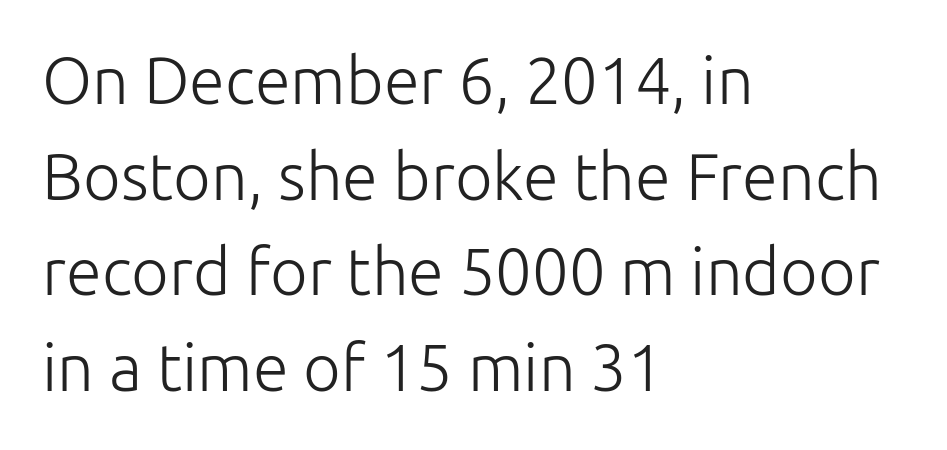
{"serif": "no", "italic": "no", "bold": "no", "weight": "light", "width": "normal", "stroke_contrast": "low", "x_height": "medium", "monospaced": "no", "underline": "no", "align": "left", "line_spacing": "normal", "line_spacing_ratio": 1.47, "letter_spacing": "normal", "letter_spacing_em": 0.0, "glyph_px": 65}
